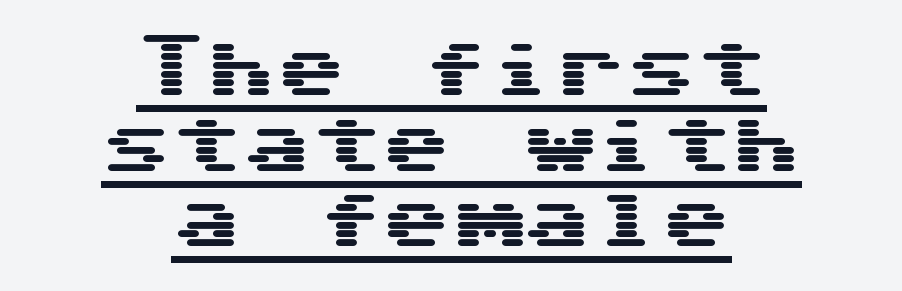
{"serif": "no", "italic": "no", "width": "wide", "stroke_contrast": "medium", "x_height": "medium", "underline": "yes", "align": "center", "line_spacing": "tight", "line_spacing_ratio": 1.08, "letter_spacing": "normal", "letter_spacing_em": 0.0, "glyph_px": 70}
